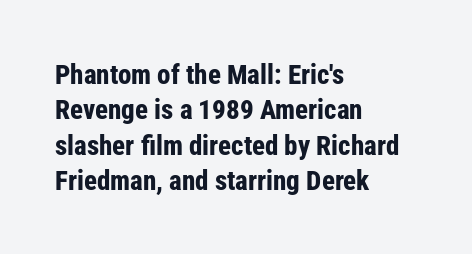
{"italic": "no", "bold": "yes", "underline": "no", "align": "left", "line_spacing": "normal", "line_spacing_ratio": 1.31, "letter_spacing": "normal", "letter_spacing_em": 0.0, "glyph_px": 27}
